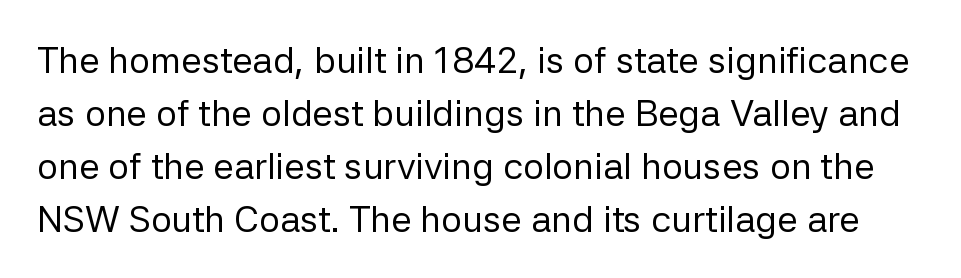
Varying glyph widths throughout — classic text-font behaviour. Each new line begins a customary step beneath the previous one. Any mark beneath the type? The region is blank. The face used here is a sans, in the tradition of grotesques and geometrics. Observe the ordinary spacing: letters are neighbours, not strangers.
